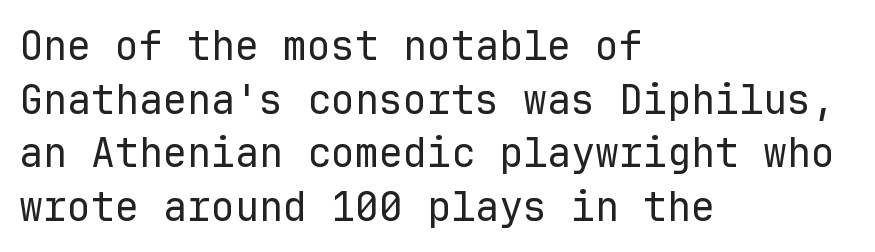
Is this a heavy cut? Hardly; it is regular or lighter. Glyph-to-glyph distance matches everyday printed text. Descenders are the only things crossing below the line. Spacing verdict: monospaced, one width for all characters. Leftover space on each line is placed entirely after the last word.
